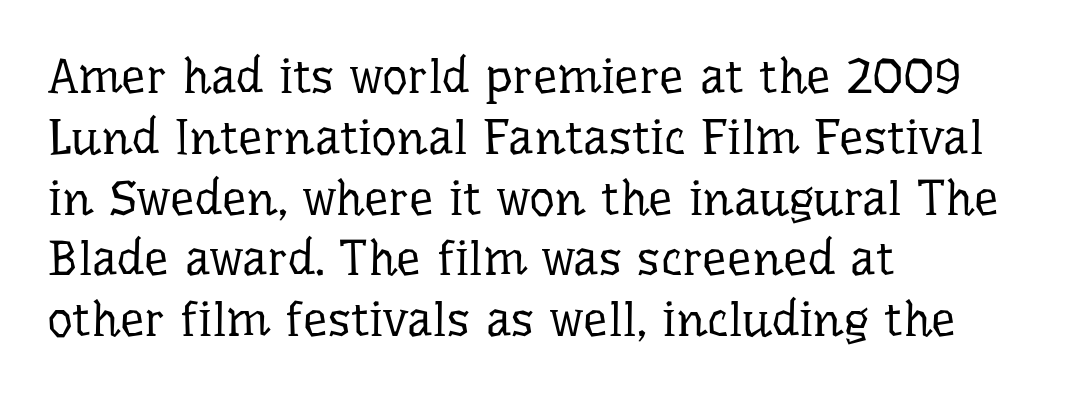
Q: Is the text bold? A: No.
Q: Is the text italic (slanted)? A: No, it is upright.
Q: Is the typeface a serif or a sans-serif typeface? A: Serif.
Q: Is the text underlined? A: No.
Q: How is the paragraph aligned? A: Left-aligned.
Q: Is the spacing between letters normal or unusually wide? A: Normal.
Q: Width (condensed, normal, or wide)? A: Normal.
Q: Stroke contrast? A: Low.
Q: x-height? A: Medium.
Q: Monospaced? A: No.
